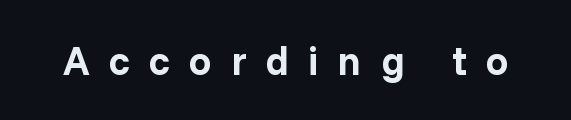
The image shows 40 px bold sans-serif type, upright; set unusually wide letter spacing (+0.48 em), not underlined; low stroke contrast and a medium x-height.
